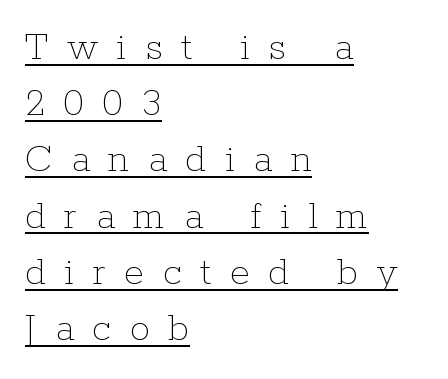
Q: Is the text bold? A: No.
Q: Is the text italic (slanted)? A: No, it is upright.
Q: Is the text underlined? A: Yes.
Q: How is the paragraph aligned? A: Left-aligned.
Q: Is the spacing between letters normal or unusually wide? A: Unusually wide.
Q: Is the spacing between lines tight, normal or loose? A: Normal.
Q: Width (condensed, normal, or wide)? A: Normal.
Q: Stroke contrast? A: Low.
Q: x-height? A: Medium.
Q: Monospaced? A: No.
